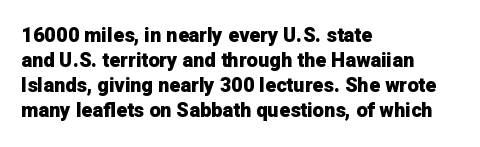
The image shows 20 px bold type, upright; set left-aligned, normal line spacing (1.25x), normal letter spacing, not underlined.
